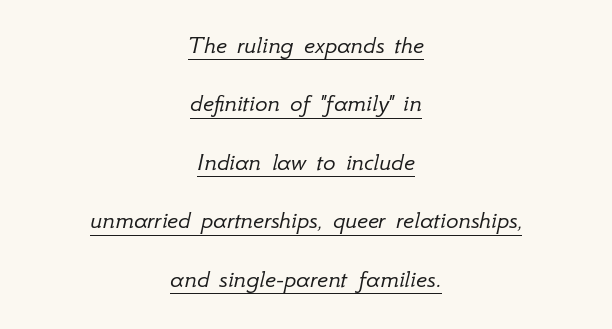
Is this a heavy cut? Hardly; it is regular or lighter. The face used here appears with an underline applied. The horizontal fit of the characters is conventional and even. The axis of the letterforms is tilted away from vertical. This sample is center-justified, so both line endings float freely.
